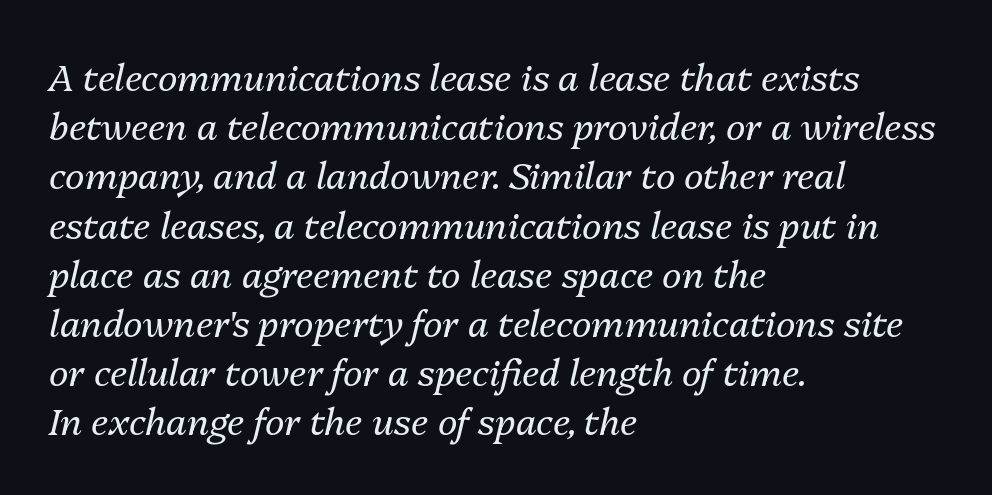
Q: Is the text bold? A: No.
Q: Is the text italic (slanted)? A: Yes, it leans right by about 13 degrees.
Q: Is the text underlined? A: No.
Q: How is the paragraph aligned? A: Left-aligned.
Q: Is the spacing between letters normal or unusually wide? A: Normal.
Q: Is the spacing between lines tight, normal or loose? A: Normal.
Q: Width (condensed, normal, or wide)? A: Normal.
Q: Stroke contrast? A: Medium.
Q: x-height? A: Medium.
Q: Monospaced? A: No.
